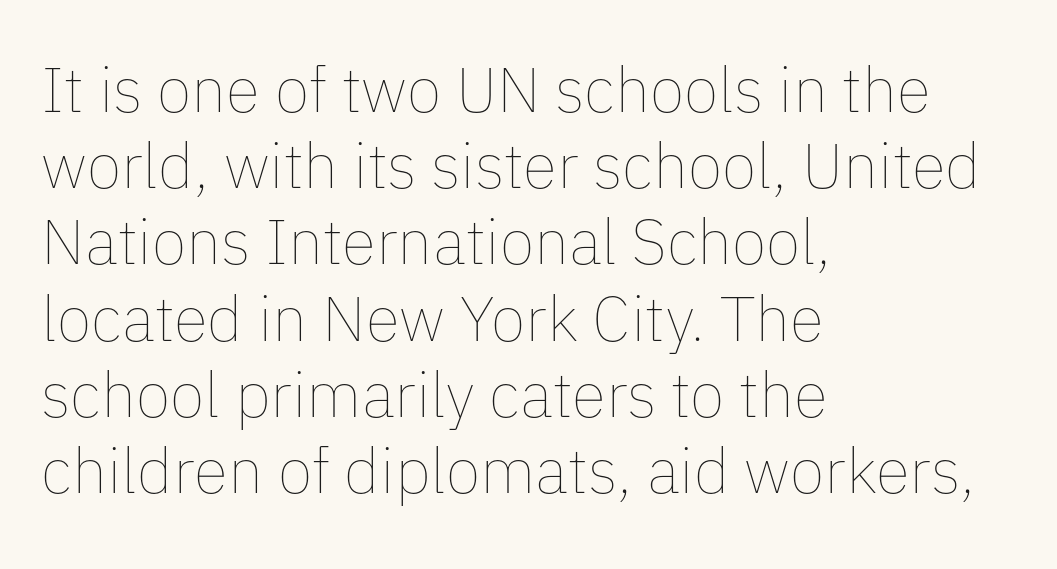
The image shows 63 px thin type, upright; set left-aligned, line spacing 1.21x, normal letter spacing, not underlined; low stroke contrast and a medium x-height.
